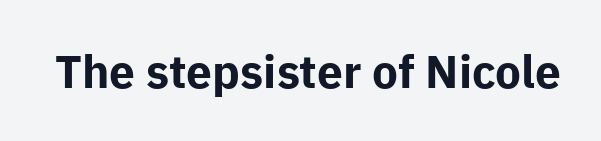
The image shows 46 px bold sans-serif type, upright; set normal letter spacing, not underlined; low stroke contrast and a medium x-height.
